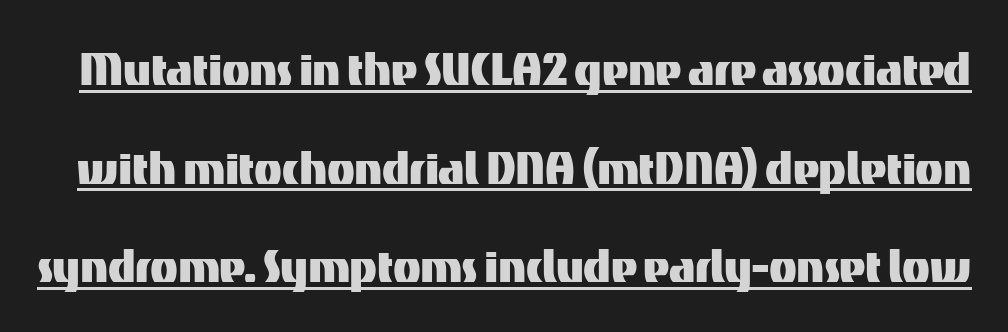
The image shows 57 px sans-serif type, upright; set line spacing 1.73x, normal letter spacing, underlined; medium stroke contrast and a medium x-height.
